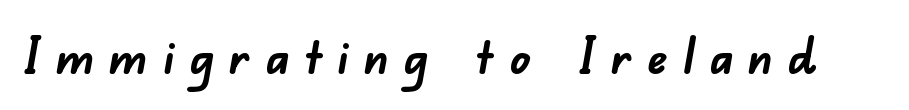
Q: Is the text bold? A: Yes.
Q: Is the typeface a serif or a sans-serif typeface? A: Sans-serif.
Q: Is the text underlined? A: No.
Q: Is the spacing between letters normal or unusually wide? A: Unusually wide.
Q: Width (condensed, normal, or wide)? A: Normal.
Q: Stroke contrast? A: Low.
Q: x-height? A: Small.
Q: Monospaced? A: No.
